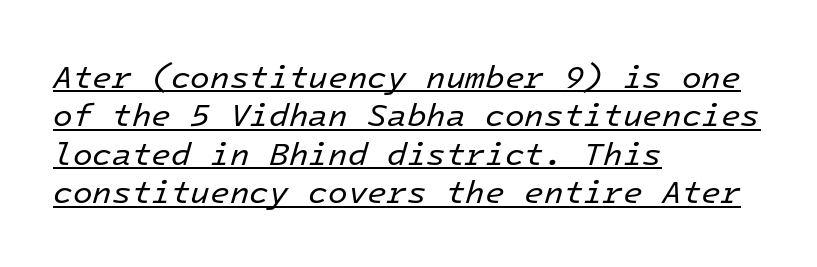
Q: Is the text bold? A: No.
Q: Is the text italic (slanted)? A: Yes, it leans right by about 16 degrees.
Q: Is the text underlined? A: Yes.
Q: How is the paragraph aligned? A: Left-aligned.
Q: Is the spacing between letters normal or unusually wide? A: Normal.
Q: Width (condensed, normal, or wide)? A: Normal.
Q: Stroke contrast? A: Low.
Q: x-height? A: Medium.
Q: Monospaced? A: Yes.
